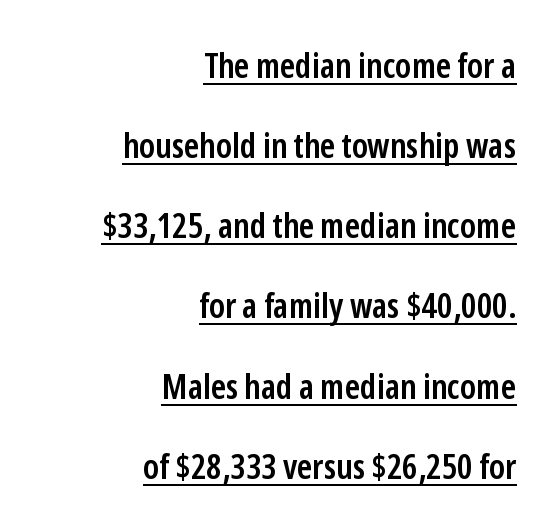
Q: Is the text bold? A: Semi-bold.
Q: Is the text italic (slanted)? A: No, it is upright.
Q: Is the typeface a serif or a sans-serif typeface? A: Sans-serif.
Q: Is the text underlined? A: Yes.
Q: How is the paragraph aligned? A: Right-aligned.
Q: Is the spacing between letters normal or unusually wide? A: Normal.
Q: Is the spacing between lines tight, normal or loose? A: Loose.
Q: Width (condensed, normal, or wide)? A: Condensed.
Q: Stroke contrast? A: Low.
Q: x-height? A: Medium.
Q: Monospaced? A: No.
